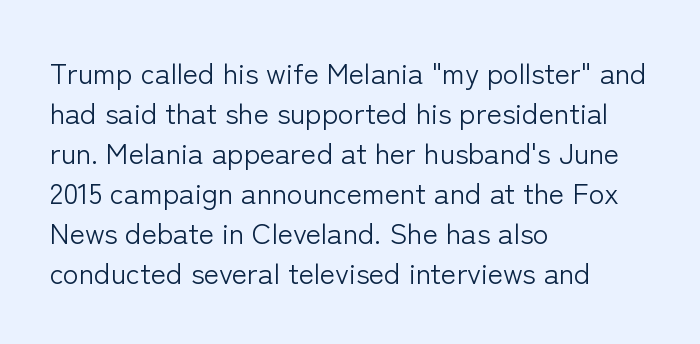
Q: Is the text bold? A: No.
Q: Is the text italic (slanted)? A: No, it is upright.
Q: Is the typeface a serif or a sans-serif typeface? A: Sans-serif.
Q: Is the text underlined? A: No.
Q: How is the paragraph aligned? A: Left-aligned.
Q: Is the spacing between letters normal or unusually wide? A: Normal.
Q: Is the spacing between lines tight, normal or loose? A: Normal.
Q: Width (condensed, normal, or wide)? A: Normal.
Q: Stroke contrast? A: Low.
Q: x-height? A: Medium.
Q: Monospaced? A: No.
